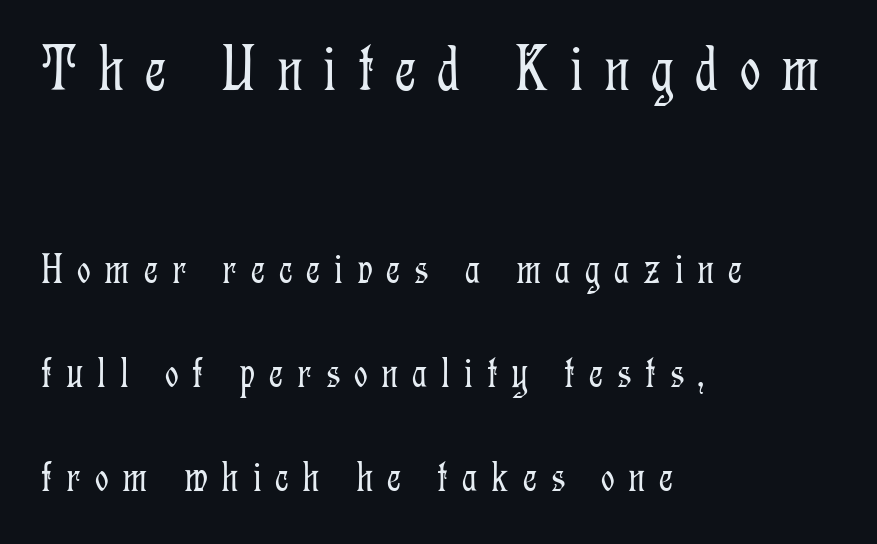
Q: Is the text bold? A: No.
Q: Is the text italic (slanted)? A: No, it is upright.
Q: Is the typeface a serif or a sans-serif typeface? A: Serif.
Q: Is the text underlined? A: No.
Q: How is the paragraph aligned? A: Left-aligned.
Q: Is the spacing between letters normal or unusually wide? A: Unusually wide.
Q: Is the spacing between lines tight, normal or loose? A: Loose.
Q: Which block of text is set in a larger size, the first (top) or the second (bottom)? A: The first (top) one.
Q: Width (condensed, normal, or wide)? A: Condensed.
Q: Stroke contrast? A: Low.
Q: x-height? A: Medium.
Q: Monospaced? A: No.
